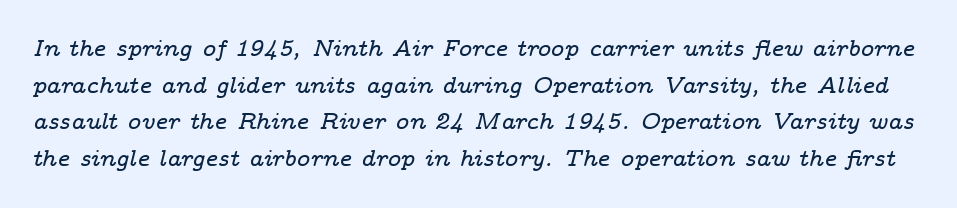
Q: Is the text italic (slanted)? A: Yes, it leans right by about 14 degrees.
Q: Is the text underlined? A: No.
Q: Is the spacing between letters normal or unusually wide? A: Normal.
Q: Is the spacing between lines tight, normal or loose? A: Normal.
